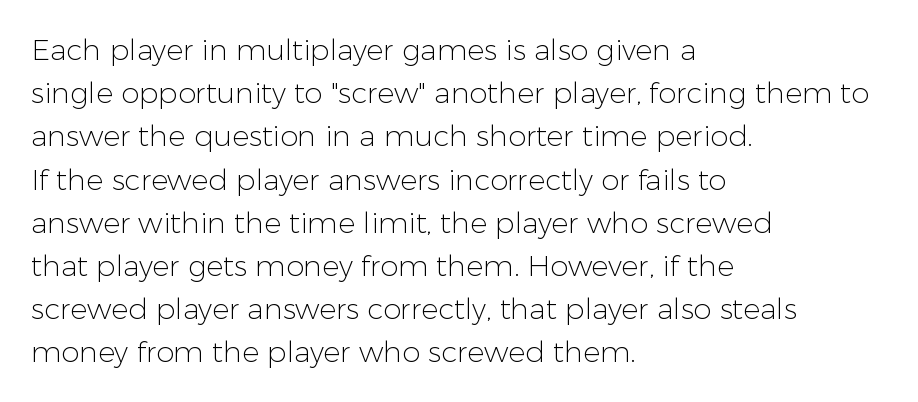
The image shows 29 px light sans-serif type, upright; set left-aligned, normal line spacing (1.49x), normal letter spacing, not underlined; low stroke contrast and a medium x-height.
